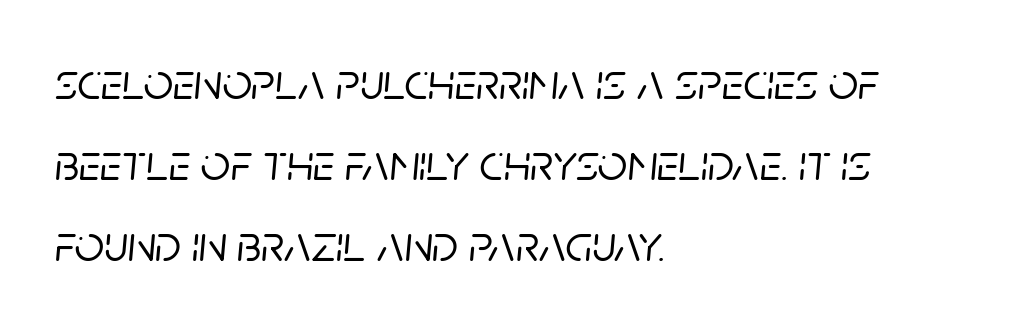
Q: Is the text italic (slanted)? A: Yes, it leans right by about 5 degrees.
Q: Is the text underlined? A: No.
Q: How is the paragraph aligned? A: Left-aligned.
Q: Is the spacing between letters normal or unusually wide? A: Normal.
Q: Is the spacing between lines tight, normal or loose? A: Normal.
Q: Width (condensed, normal, or wide)? A: Normal.
Q: Stroke contrast? A: Low.
Q: x-height? A: Large.
Q: Monospaced? A: No.
